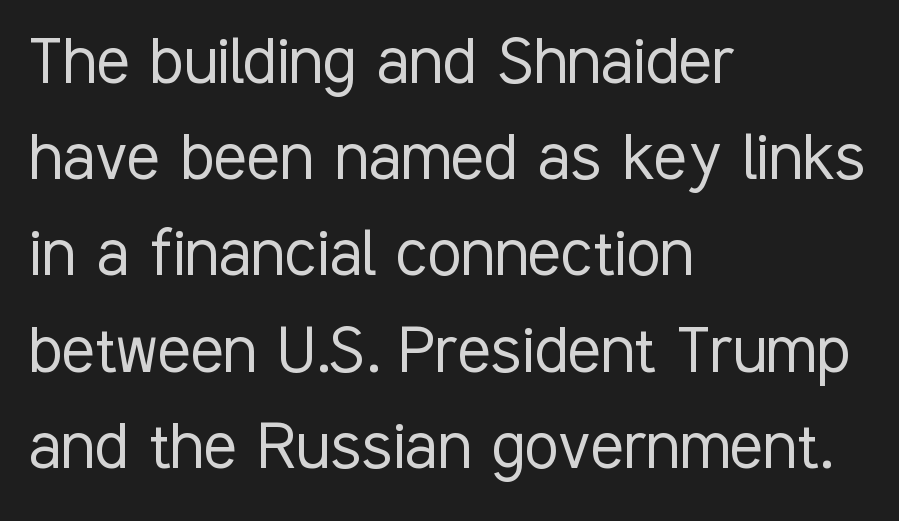
Heft: none added — not bold. Every row of glyphs begins at an identical x-position on the left. Posture: straight, roman, zero tilt. The leading is moderate, giving the passage an even texture.
